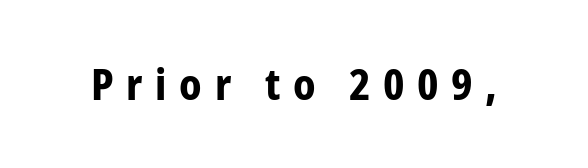
Do the letters lean? They stand straight. The rendering inserts visible extra space after every character. Heft: maximum for text — a bold. Think of a printed novel: that variable character pitch is what you see here.
